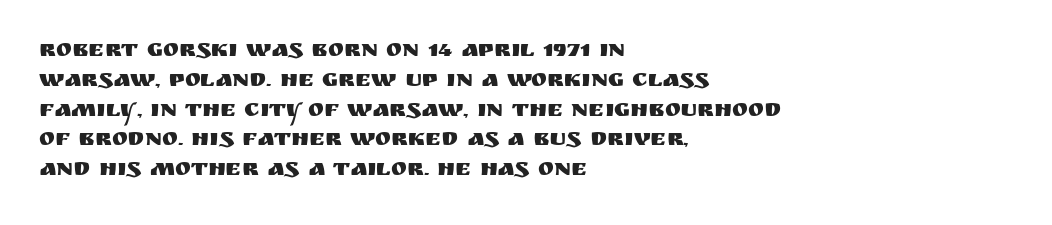
The image shows 24 px text type, upright; set left-aligned, line spacing 1.24x, normal letter spacing, not underlined.
